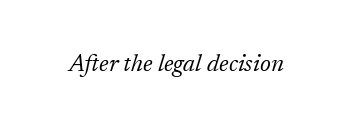
{"italic": "yes", "lean": "right", "slant_degrees": 17, "bold": "no", "underline": "no", "letter_spacing": "normal", "letter_spacing_em": 0.0, "glyph_px": 24}
